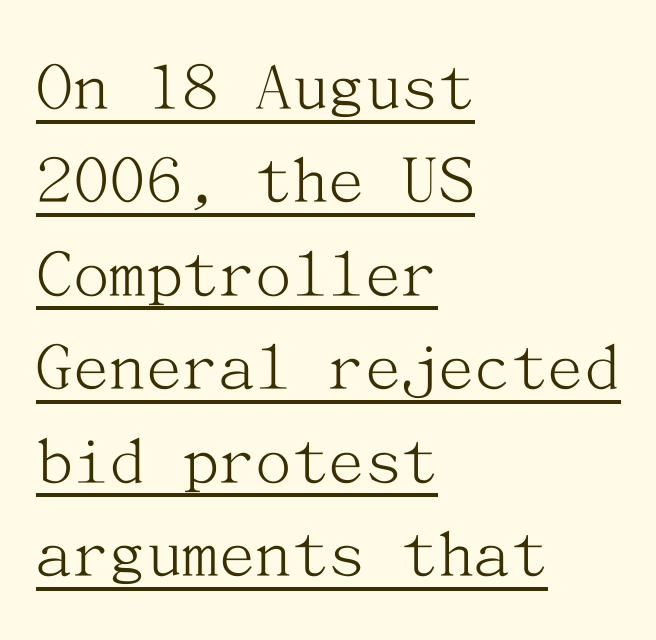
Q: Is the text bold? A: No.
Q: Is the text italic (slanted)? A: No, it is upright.
Q: Is the typeface a serif or a sans-serif typeface? A: Serif.
Q: Is the text underlined? A: Yes.
Q: How is the paragraph aligned? A: Left-aligned.
Q: Is the spacing between letters normal or unusually wide? A: Normal.
Q: Is the spacing between lines tight, normal or loose? A: Normal.
Q: Width (condensed, normal, or wide)? A: Normal.
Q: Stroke contrast? A: Medium.
Q: x-height? A: Medium.
